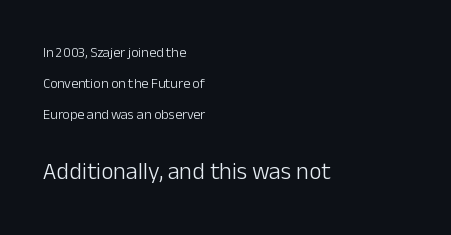
{"italic": "no", "bold": "no", "underline": "no", "align": "left", "line_spacing": "loose", "line_spacing_ratio": 2.2, "letter_spacing": "normal", "letter_spacing_em": 0.0, "larger_block": "second", "size_ratio": 1.71, "glyph_px": 24}
